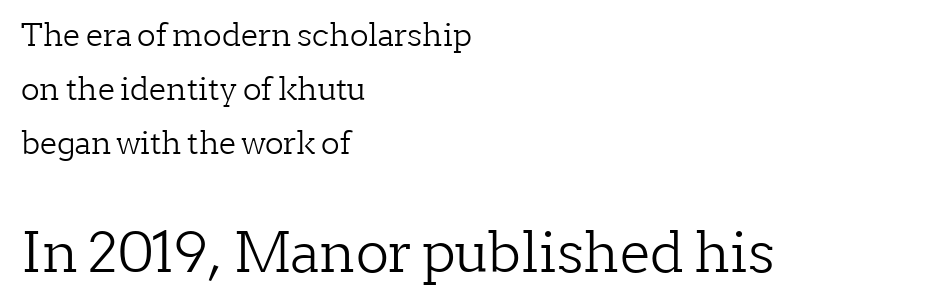
Q: Is the text bold? A: No.
Q: Is the text italic (slanted)? A: No, it is upright.
Q: Is the typeface a serif or a sans-serif typeface? A: Serif.
Q: Is the text underlined? A: No.
Q: How is the paragraph aligned? A: Left-aligned.
Q: Is the spacing between letters normal or unusually wide? A: Normal.
Q: Which block of text is set in a larger size, the first (top) or the second (bottom)? A: The second (bottom) one.
Q: Width (condensed, normal, or wide)? A: Normal.
Q: Stroke contrast? A: Low.
Q: x-height? A: Medium.
Q: Monospaced? A: No.
